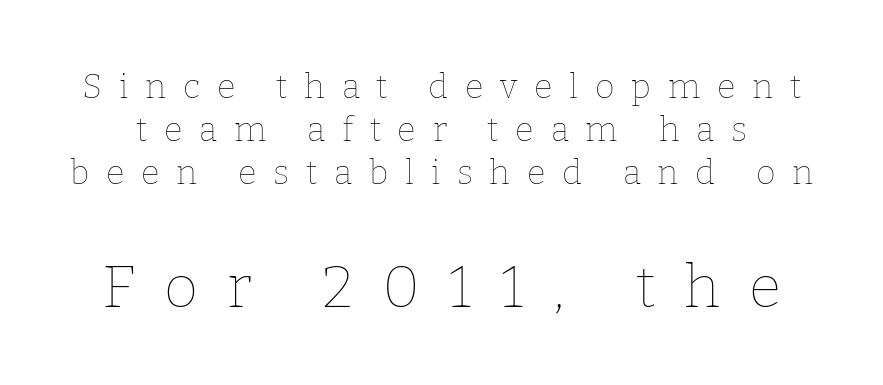
{"italic": "no", "bold": "no", "weight": "thin", "width": "normal", "stroke_contrast": "low", "x_height": "medium", "monospaced": "no", "underline": "no", "line_spacing": "normal", "line_spacing_ratio": 1.27, "letter_spacing": "wide", "letter_spacing_em": 0.49, "larger_block": "second", "size_ratio": 1.74, "glyph_px": 59}
